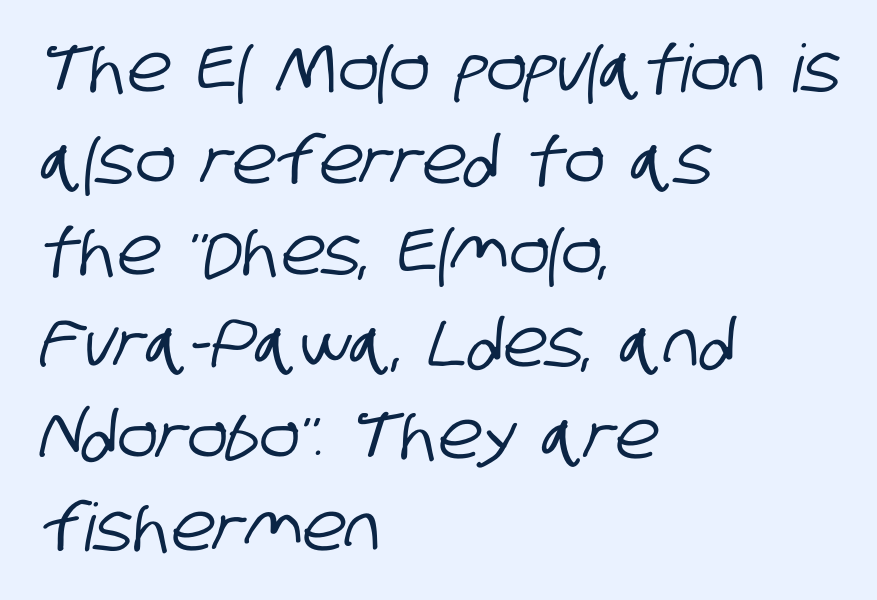
Q: Is the typeface a serif or a sans-serif typeface? A: Sans-serif.
Q: Is the text underlined? A: No.
Q: How is the paragraph aligned? A: Left-aligned.
Q: Is the spacing between letters normal or unusually wide? A: Normal.
Q: Is the spacing between lines tight, normal or loose? A: Normal.
Q: Width (condensed, normal, or wide)? A: Condensed.
Q: Stroke contrast? A: Low.
Q: x-height? A: Large.
Q: Monospaced? A: No.
